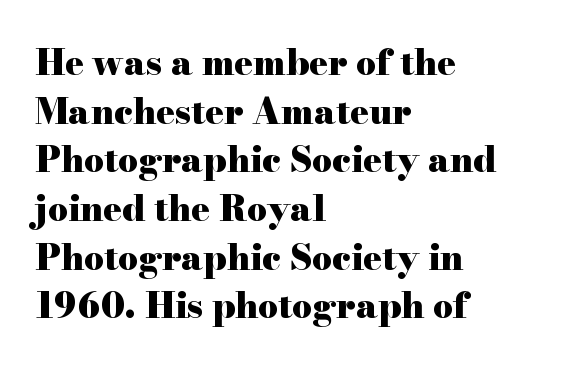
The face used here is proportionally spaced, like ordinary book or web type. The text was rendered using a seriffed face with decorative stroke endings. The lettering stays uniformly vertical, giving the passage a roman look. If you drew a ruler down the left edge, every line would touch it.
